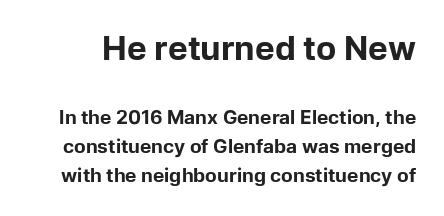
{"serif": "no", "italic": "no", "bold": "yes", "weight": "bold", "width": "normal", "stroke_contrast": "low", "x_height": "medium", "monospaced": "no", "underline": "no", "line_spacing": "normal", "line_spacing_ratio": 1.53, "letter_spacing": "normal", "letter_spacing_em": 0.0, "larger_block": "first", "size_ratio": 1.74, "glyph_px": 33}
